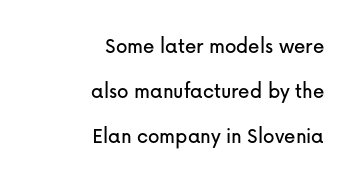
{"italic": "no", "underline": "no", "align": "right", "line_spacing": "loose", "line_spacing_ratio": 1.95, "letter_spacing": "normal", "letter_spacing_em": 0.0, "glyph_px": 23}
